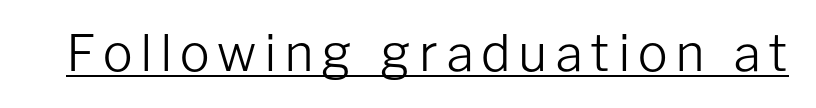
Is there an underline? Yes — a line sits under the letters. Examine the stroke ends and you'll find no serifs. The letters advance in unequal steps, a hallmark of proportional type. The strokes carry an ordinary text weight at most.
